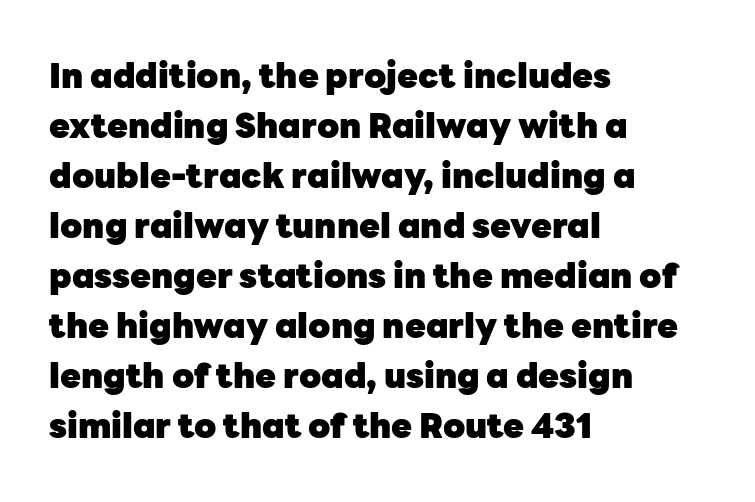
The letters sit at their default tracking, neither squeezed nor spread. Leading: standard. The type family on display is of the sans-serif kind. In terms of posture, this sample is upright.
